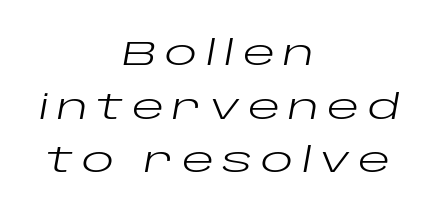
The image shows 34 px regular-weight, wide type, italic (leaning right); set centered, normal line spacing (1.58x), unusually wide letter spacing (+0.23 em), not underlined; low stroke contrast and a large x-height.
